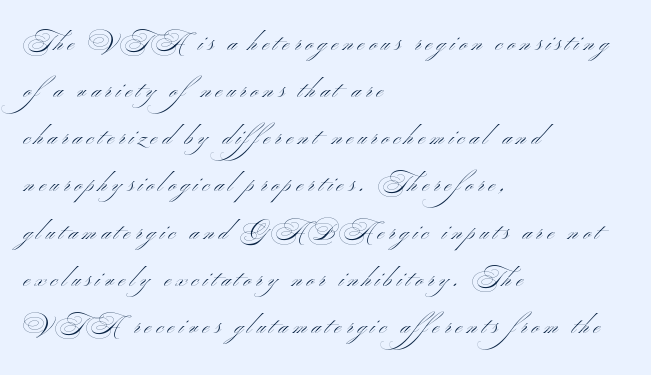
Q: Is the text bold? A: No.
Q: Is the text italic (slanted)? A: Yes.
Q: Is the text underlined? A: No.
Q: How is the paragraph aligned? A: Left-aligned.
Q: Is the spacing between letters normal or unusually wide? A: Unusually wide.
Q: Is the spacing between lines tight, normal or loose? A: Loose.
